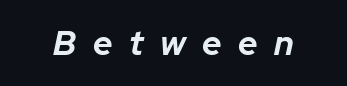
Does the lettering tilt? It does — this is italic. Each word looks stretched out because of the extra space between its letters. Do the characters align in a grid? No, the font is proportional. Letters rest on an invisible, unmarked baseline. The strokes are fattened all the way to bold.
